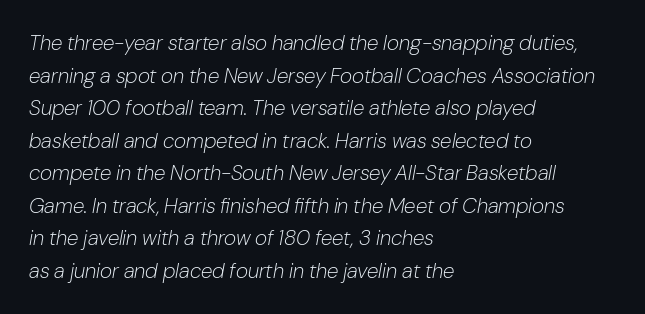
The image shows 21 px text type, italic (leaning right); set left-aligned, normal line spacing (1.55x), normal letter spacing, not underlined.
